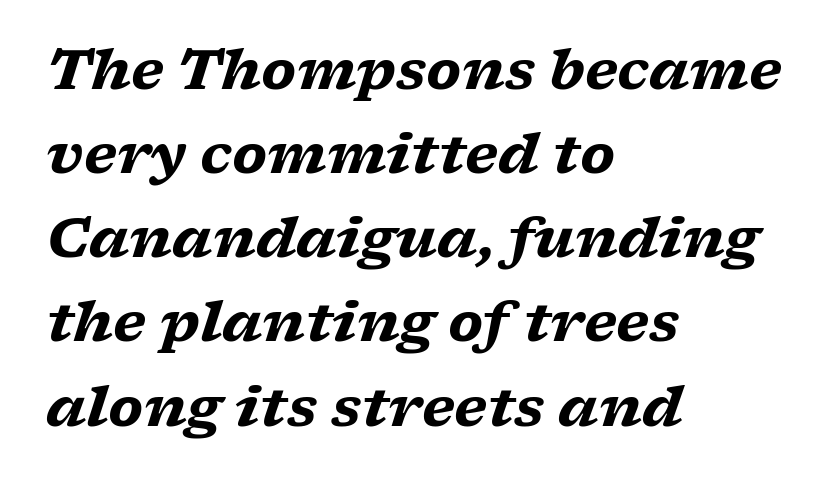
Q: Is the text bold? A: Yes.
Q: Is the text italic (slanted)? A: Yes, it leans right by about 17 degrees.
Q: Is the typeface a serif or a sans-serif typeface? A: Serif.
Q: Is the text underlined? A: No.
Q: How is the paragraph aligned? A: Left-aligned.
Q: Is the spacing between letters normal or unusually wide? A: Normal.
Q: Is the spacing between lines tight, normal or loose? A: Normal.
Q: Width (condensed, normal, or wide)? A: Wide.
Q: Stroke contrast? A: Low.
Q: x-height? A: Medium.
Q: Monospaced? A: No.
